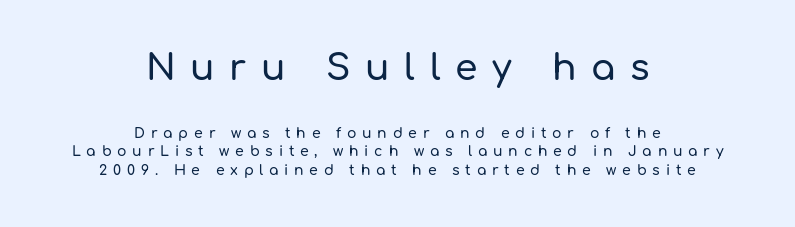
Every character sits straight up, as roman type does. Varying glyph widths throughout — classic text-font behaviour. The leading is moderate, giving the passage an even texture. The space beneath each line is pristine and unruled. A typesetter would call this heavily tracked-out type. Note: larger setting up top, smaller setting below.
